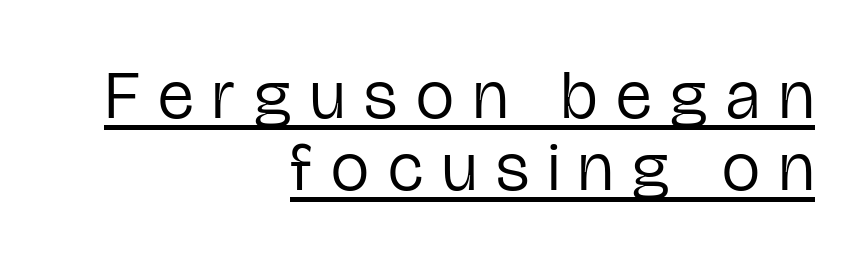
All the whitespace from short lines collects on the left. The type sits square on the baseline with zero lean. Weight: not bold — regular or lighter. Each letter keeps its own natural width here, so spacing adapts to shape.
